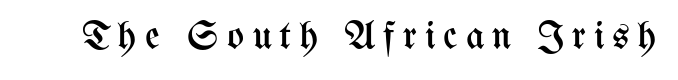
Heft: none added — not bold. The letters are spread apart with noticeably loose tracking. The glyphs are unaccompanied by any horizontal stroke below them. Characters remain perfectly vertical along every line.
